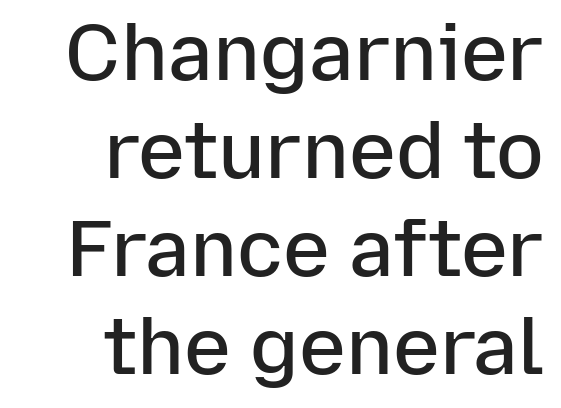
The image shows 79 px semibold sans-serif type, upright; set right-aligned, line spacing 1.24x, normal letter spacing, not underlined; low stroke contrast and a medium x-height.
